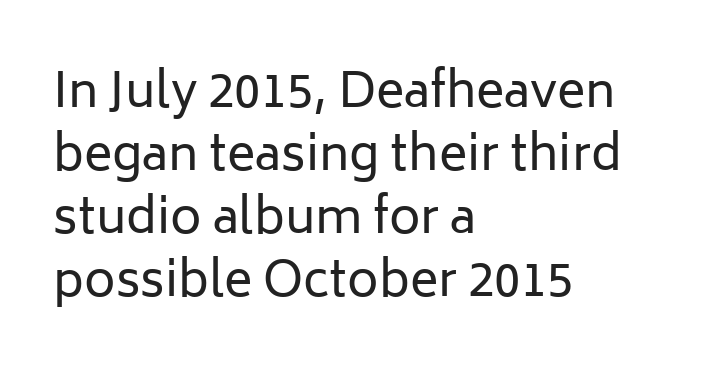
The ragged edge is on the right, which tells us the setting is flush left. Type style note: lacks serifs. A typesetter would call this zero additional tracking. The strokes are not fattened; the text isn't bold. Clear beneath every line of the passage.
